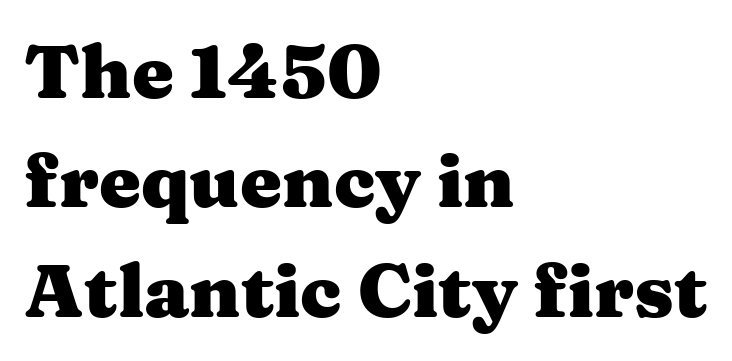
{"serif": "yes", "italic": "no", "bold": "yes", "weight": "heavy", "width": "wide", "stroke_contrast": "medium", "x_height": "medium", "monospaced": "no", "underline": "no", "align": "left", "line_spacing": "normal", "line_spacing_ratio": 1.46, "letter_spacing": "normal", "letter_spacing_em": 0.0, "glyph_px": 75}
